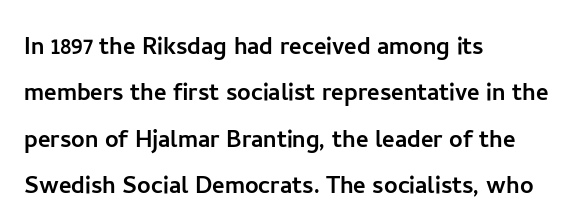
The image shows 30 px sans-serif type, upright; set left-aligned, normal line spacing (1.55x), normal letter spacing, not underlined; low stroke contrast and a medium x-height.
